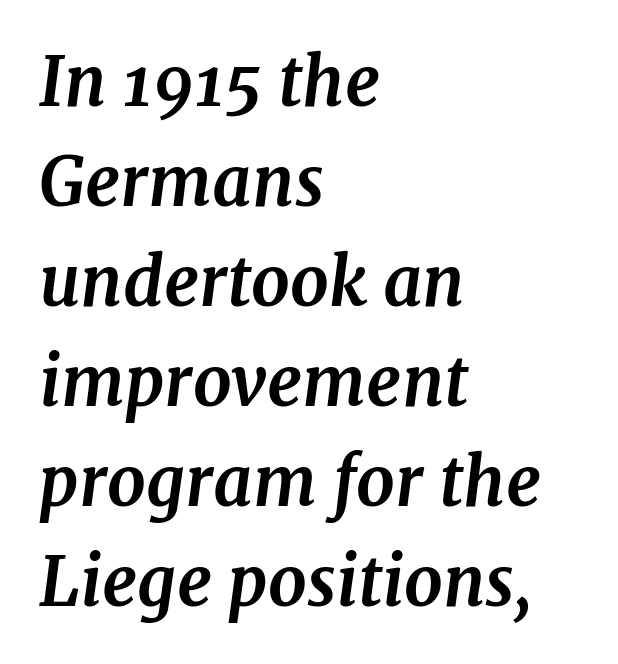
Emphasis-style slanted type is in use. Looks like regular typesetting: each glyph gets only the width it needs. Notice how the passage keeps a crisp vertical edge on the left only. Unlike a clean sans, this face finishes its strokes with serifs. How are the letters spaced? Ordinarily, with no added tracking.
